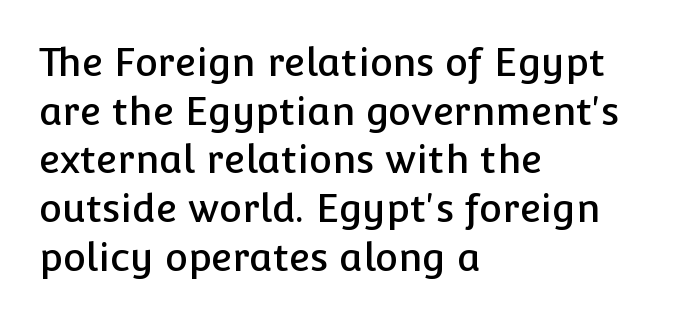
The image shows 39 px sans-serif type, upright; set left-aligned, normal line spacing (1.25x), normal letter spacing, not underlined; low stroke contrast and a medium x-height.
